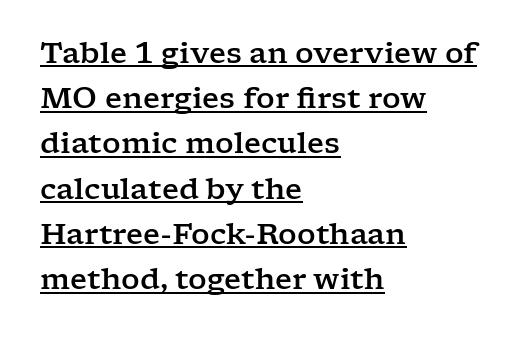
Q: Is the text italic (slanted)? A: No, it is upright.
Q: Is the typeface a serif or a sans-serif typeface? A: Serif.
Q: Is the text underlined? A: Yes.
Q: How is the paragraph aligned? A: Left-aligned.
Q: Is the spacing between letters normal or unusually wide? A: Normal.
Q: Is the spacing between lines tight, normal or loose? A: Normal.
Q: Width (condensed, normal, or wide)? A: Wide.
Q: Stroke contrast? A: Low.
Q: x-height? A: Medium.
Q: Monospaced? A: No.
